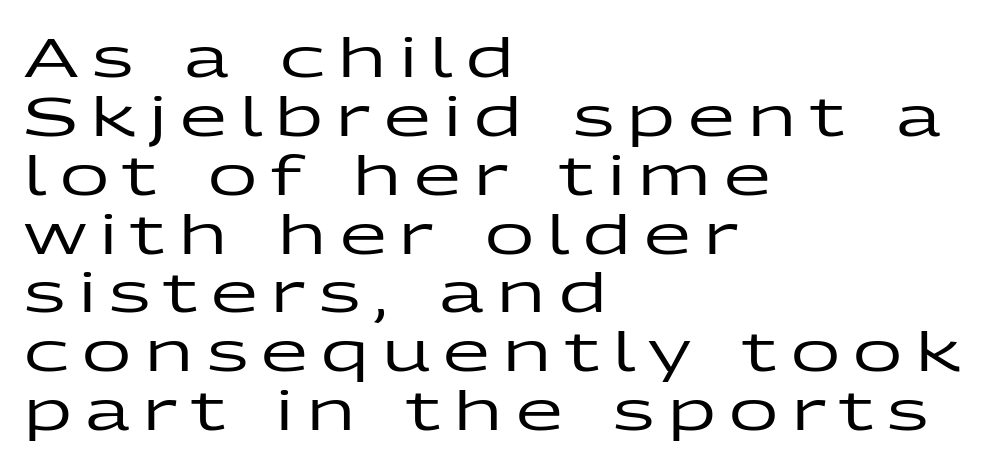
Serifs: no, the terminals of the letterforms are clean. A typesetter would call this proportional, since set widths differ per character. This rendering uses left alignment, leaving the right contour irregular. The rendering inserts visible extra space after every character. Each new line begins almost immediately beneath the previous one. The space beneath each line is pristine and unruled.
